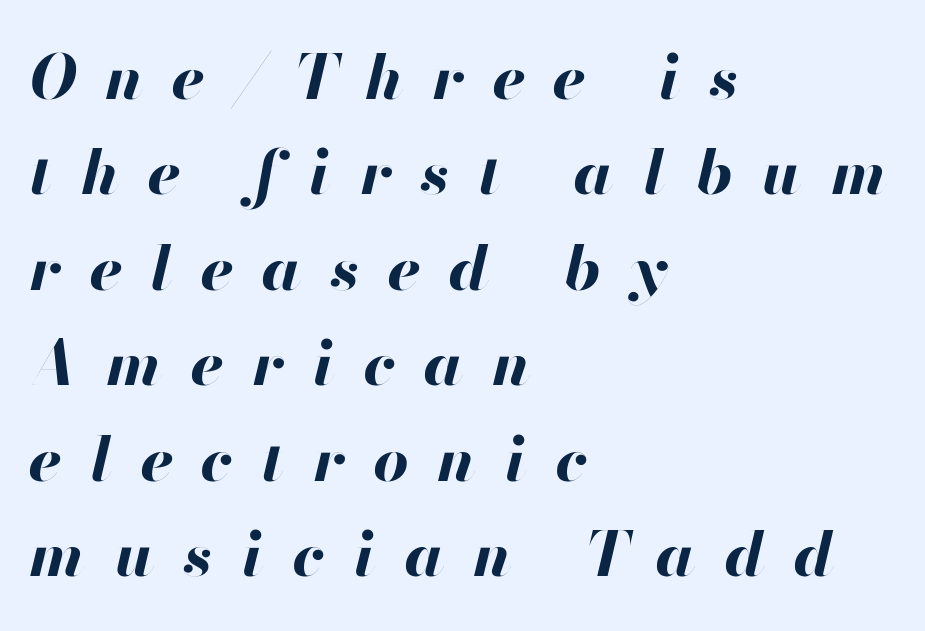
Q: Is the text bold? A: Yes.
Q: Is the text italic (slanted)? A: Yes, it leans right by about 13 degrees.
Q: Is the text underlined? A: No.
Q: How is the paragraph aligned? A: Left-aligned.
Q: Is the spacing between letters normal or unusually wide? A: Unusually wide.
Q: Is the spacing between lines tight, normal or loose? A: Normal.
Q: Width (condensed, normal, or wide)? A: Normal.
Q: Stroke contrast? A: High.
Q: x-height? A: Small.
Q: Monospaced? A: No.
